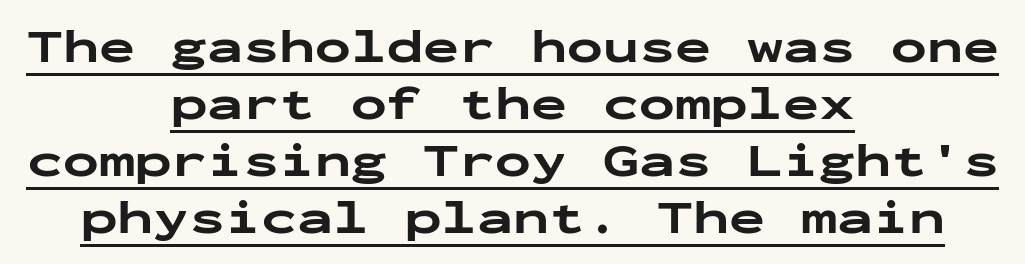
Looks like terminal output: every glyph gets an equal slot. Nobody touched the tracking dial on this one. Notice how thick the strokes are: this is what a full bold looks like. Nope, not italic — everything's standing straight.
